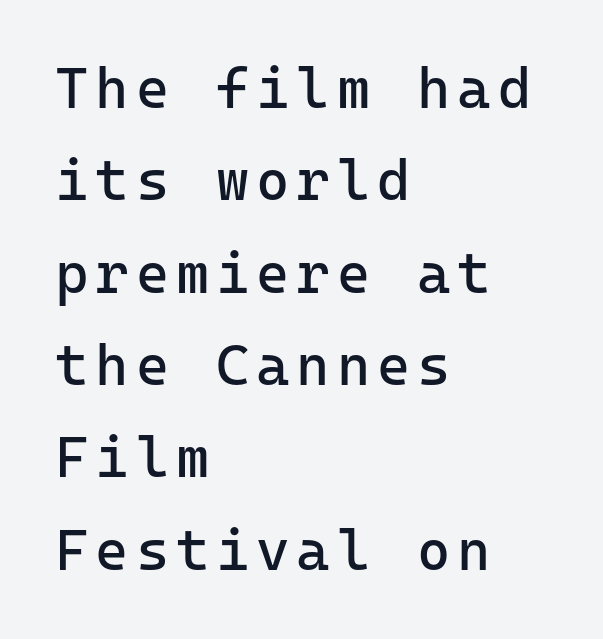
Italic: no, the glyphs are upright roman. This sample has the even, mechanical cadence of fixed-width lettering. In terms of leading, this rendering sits right in the middle. The rendering anchors every line to the left-hand side. Bold? No — there's no thickening of the strokes.
